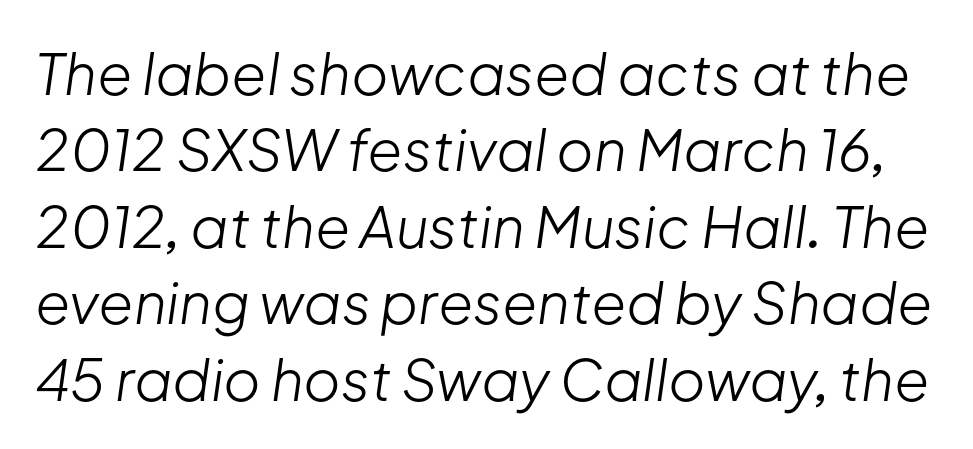
{"italic": "yes", "lean": "right", "slant_degrees": 8, "bold": "no", "weight": "light", "width": "normal", "stroke_contrast": "low", "x_height": "medium", "monospaced": "no", "underline": "no", "line_spacing": "normal", "line_spacing_ratio": 1.34, "letter_spacing": "normal", "letter_spacing_em": 0.0, "glyph_px": 57}
